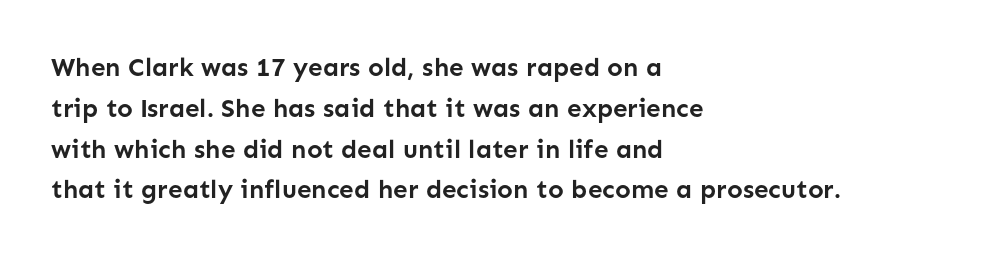
Q: Is the text bold? A: Yes.
Q: Is the text italic (slanted)? A: No, it is upright.
Q: Is the text underlined? A: No.
Q: How is the paragraph aligned? A: Left-aligned.
Q: Is the spacing between letters normal or unusually wide? A: Normal.
Q: Is the spacing between lines tight, normal or loose? A: Normal.
